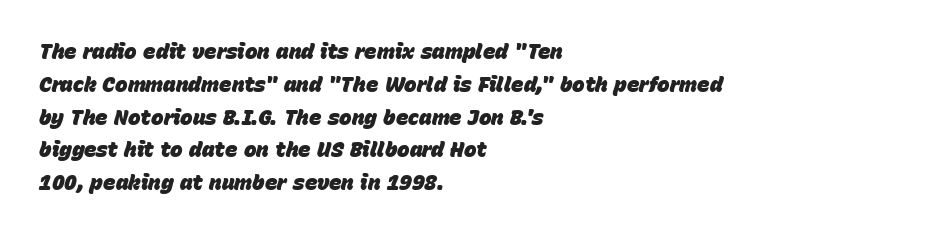
Where is the straight margin? On the left. The passage shown stacks its lines at a standard gap. The space directly below the letters is spotless. The face used here has a pronounced slope to its letters.
